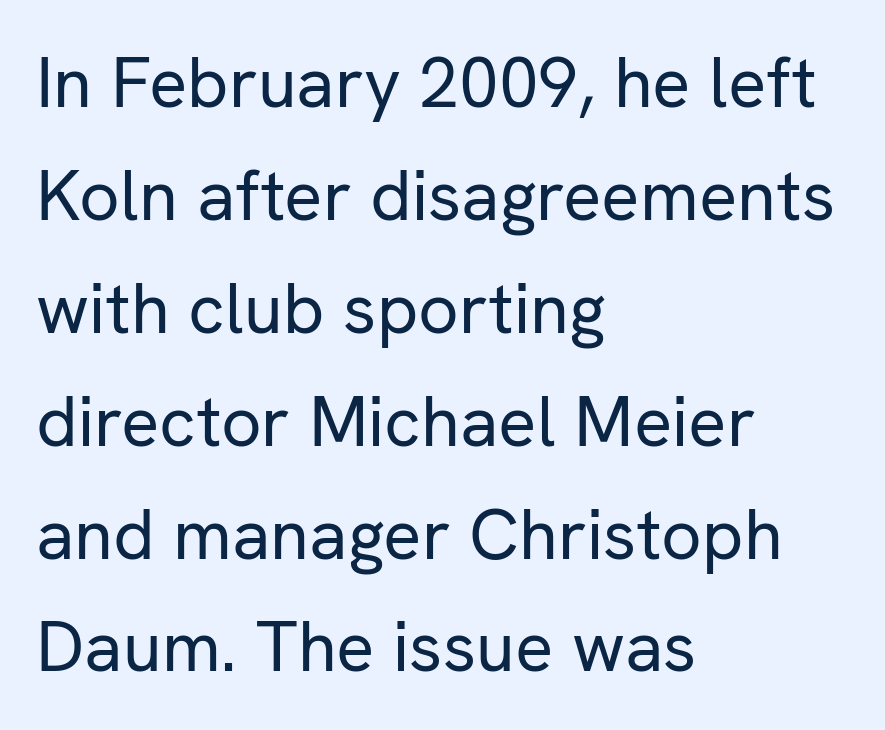
Q: Is the text bold? A: No.
Q: Is the text italic (slanted)? A: No, it is upright.
Q: Is the typeface a serif or a sans-serif typeface? A: Sans-serif.
Q: Is the text underlined? A: No.
Q: How is the paragraph aligned? A: Left-aligned.
Q: Is the spacing between letters normal or unusually wide? A: Normal.
Q: Is the spacing between lines tight, normal or loose? A: Normal.
Q: Width (condensed, normal, or wide)? A: Normal.
Q: Stroke contrast? A: Low.
Q: x-height? A: Medium.
Q: Monospaced? A: No.
